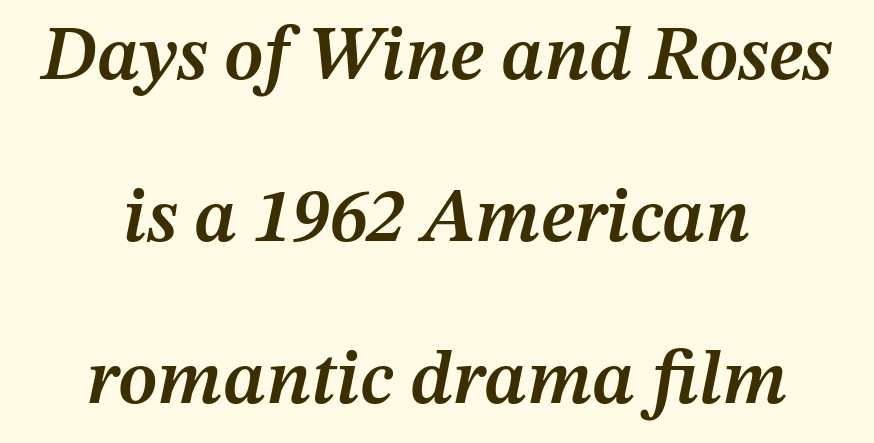
The image shows 76 px semibold type, italic (leaning right); set centered, loose line spacing (2.13x), normal letter spacing, not underlined; medium stroke contrast and a medium x-height.
